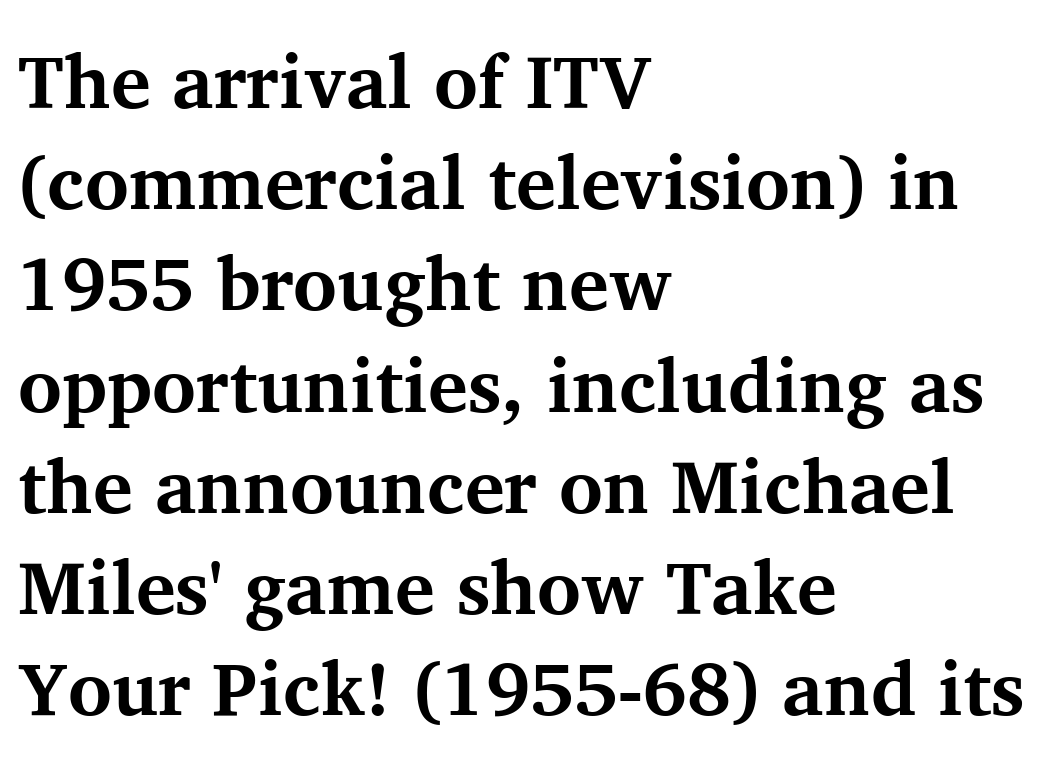
The image shows 75 px bold serif type, upright; set left-aligned, normal line spacing (1.35x), normal letter spacing, not underlined; medium stroke contrast and a medium x-height.
